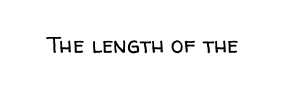
{"italic": "no", "bold": "no", "underline": "no", "letter_spacing": "normal", "letter_spacing_em": 0.0, "glyph_px": 23}
